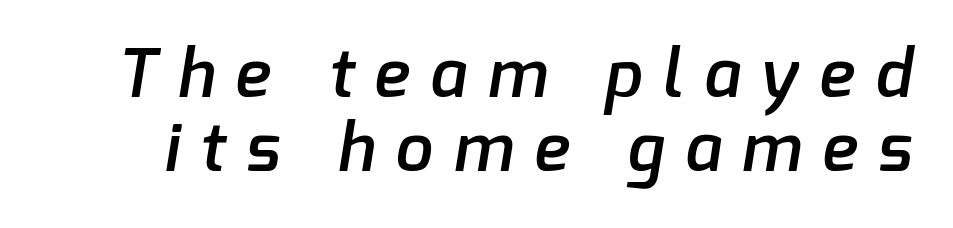
{"serif": "no", "bold": "semi", "weight": "semibold", "width": "normal", "stroke_contrast": "low", "x_height": "medium", "monospaced": "no", "underline": "no", "line_spacing": "tight", "line_spacing_ratio": 1.1, "letter_spacing": "wide", "letter_spacing_em": 0.31, "glyph_px": 67}
